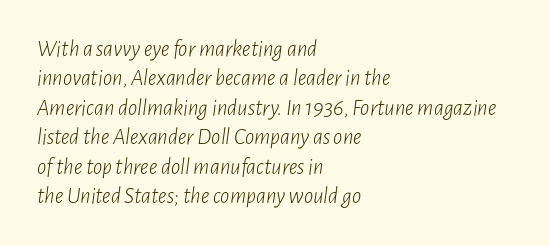
Q: Is the text bold? A: No.
Q: Is the text italic (slanted)? A: Yes, it leans right by about 7 degrees.
Q: Is the text underlined? A: No.
Q: How is the paragraph aligned? A: Left-aligned.
Q: Is the spacing between letters normal or unusually wide? A: Normal.
Q: Is the spacing between lines tight, normal or loose? A: Normal.
